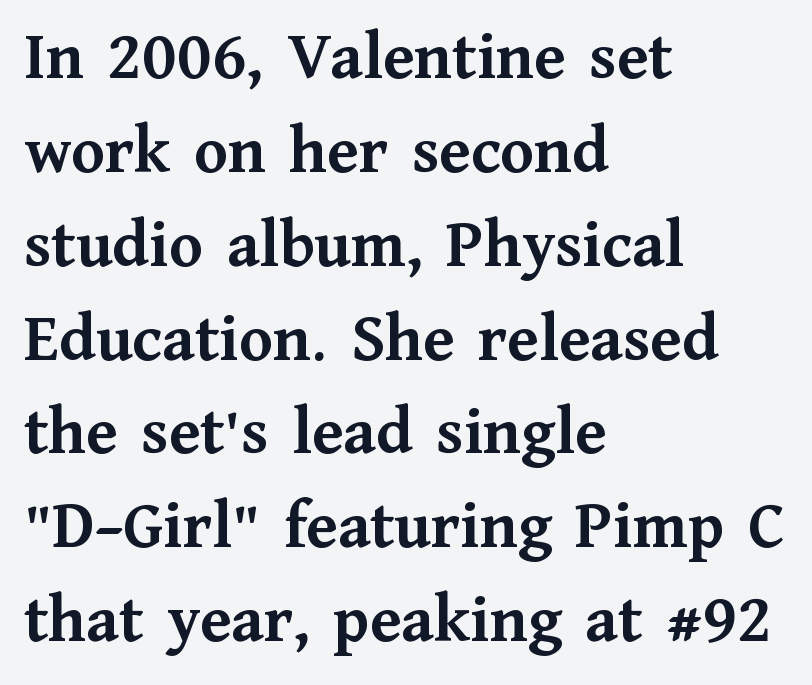
The image shows 69 px semibold serif type, upright; set left-aligned, normal line spacing (1.36x), normal letter spacing, not underlined; medium stroke contrast and a medium x-height.
